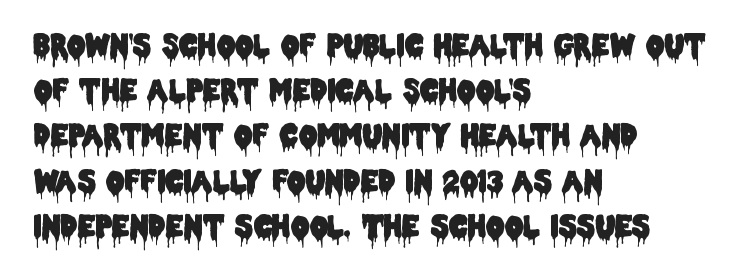
The image shows 29 px condensed sans-serif type, upright; set left-aligned, normal line spacing (1.56x), normal letter spacing, not underlined; low stroke contrast and a large x-height.
